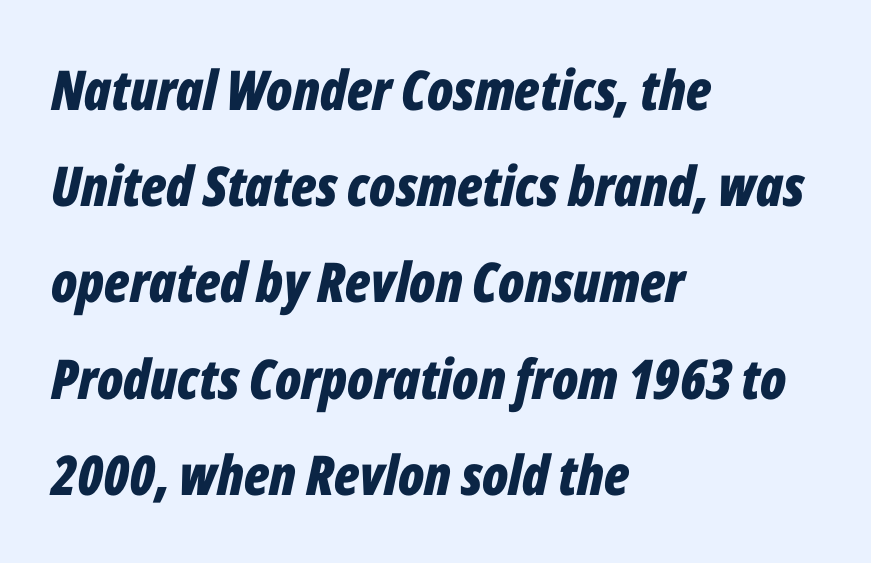
A typesetter would call this proportional, since set widths differ per character. Yep, that's italic — everything's leaning. Honestly, there is no underline to notice here at all. These lines keep a tight, regular rhythm from letter to letter. The passage shown is emphatically bold. One-word summary of the alignment: left.
